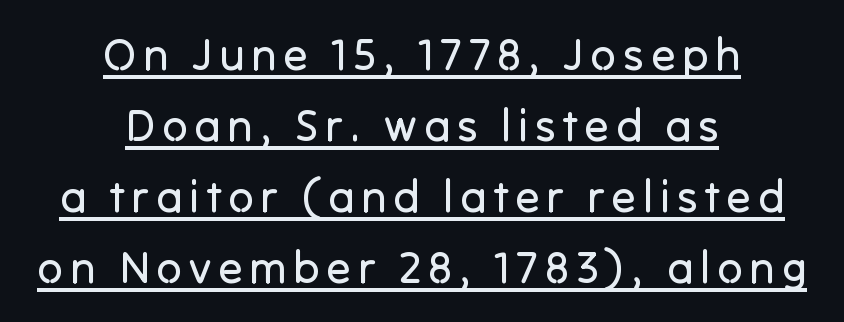
Q: Is the text bold? A: No.
Q: Is the text italic (slanted)? A: No, it is upright.
Q: Is the typeface a serif or a sans-serif typeface? A: Sans-serif.
Q: Is the text underlined? A: Yes.
Q: How is the paragraph aligned? A: Centered.
Q: Is the spacing between lines tight, normal or loose? A: Normal.
Q: Width (condensed, normal, or wide)? A: Normal.
Q: Stroke contrast? A: Low.
Q: x-height? A: Medium.
Q: Monospaced? A: No.
